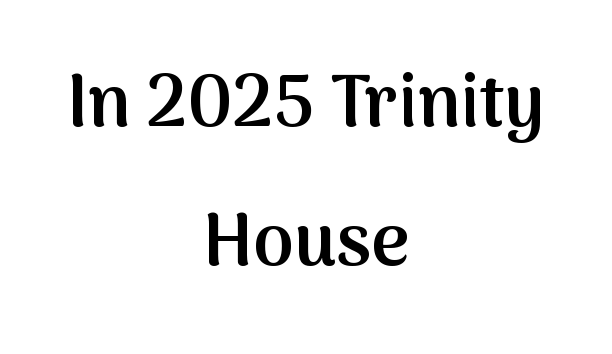
Visually the block forms a symmetrical silhouette, jagged on both flanks. The baseline area is clear. Weight: semibold (demi). The letters advance in unequal steps, a hallmark of proportional type. The letters carry no serifs — their stems end cleanly without finishing strokes. A great deal of white space separates one row of letters from the next.
